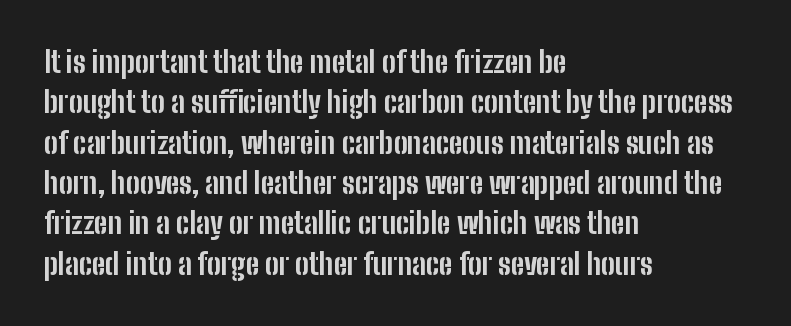
Plain, unruled lines of type. The face used here is proportionally spaced, like ordinary book or web type. Nobody touched the tracking dial on this one. Quick note: interline space is typical. The letters are bold, with thick, heavy strokes.
